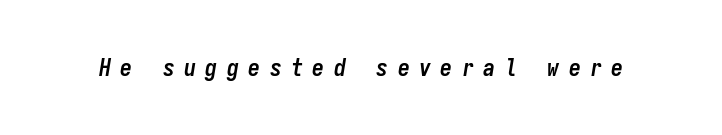
{"italic": "yes", "lean": "right", "slant_degrees": 9, "bold": "yes", "underline": "no", "letter_spacing": "wide", "letter_spacing_em": 0.39, "glyph_px": 24}
